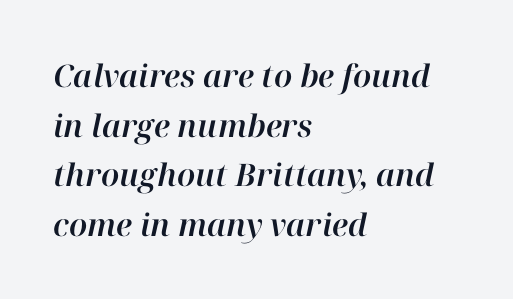
The image shows 31 px text type, italic (leaning right); set left-aligned, normal line spacing (1.6x), normal letter spacing, not underlined; high stroke contrast and a medium x-height.
